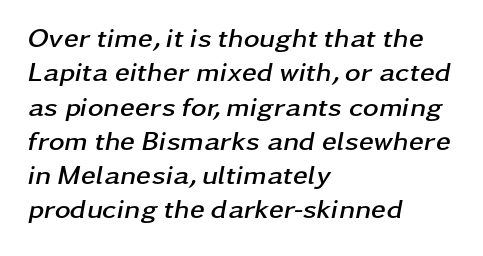
A dark, heavy texture on the line: the type is bold. No extra tracking has been applied to these lines. Slanted lettering throughout. This sample keeps an unexceptional amount of space between lines.
